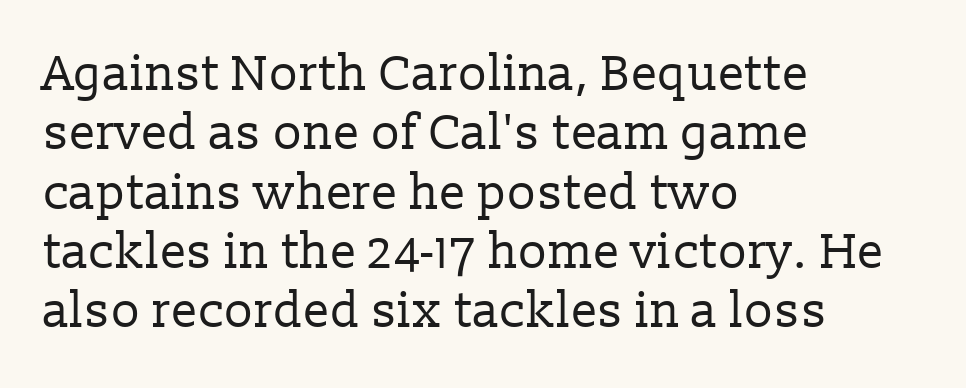
The image shows 49 px regular-weight serif type, upright; set left-aligned, line spacing 1.21x, normal letter spacing, not underlined; low stroke contrast and a medium x-height.
